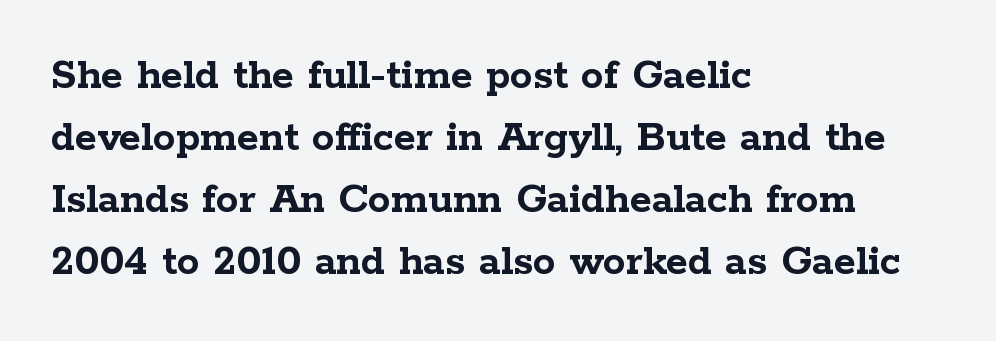
The image shows 45 px semibold, wide serif type, upright; set left-aligned, normal line spacing (1.38x), normal letter spacing, not underlined; low stroke contrast and a medium x-height.
